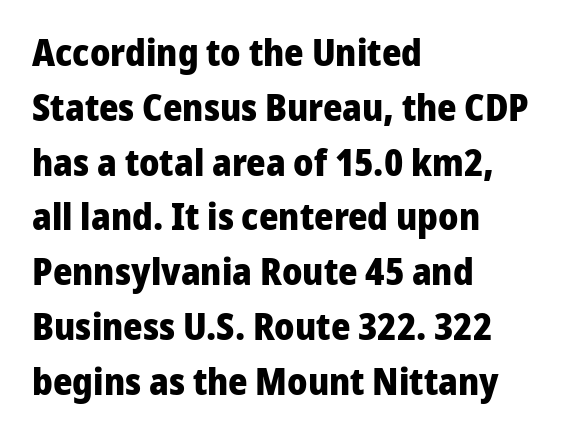
Q: Is the text bold? A: Yes.
Q: Is the text italic (slanted)? A: No, it is upright.
Q: Is the typeface a serif or a sans-serif typeface? A: Sans-serif.
Q: Is the text underlined? A: No.
Q: How is the paragraph aligned? A: Left-aligned.
Q: Is the spacing between letters normal or unusually wide? A: Normal.
Q: Is the spacing between lines tight, normal or loose? A: Normal.
Q: Width (condensed, normal, or wide)? A: Normal.
Q: Stroke contrast? A: Low.
Q: x-height? A: Medium.
Q: Monospaced? A: No.
